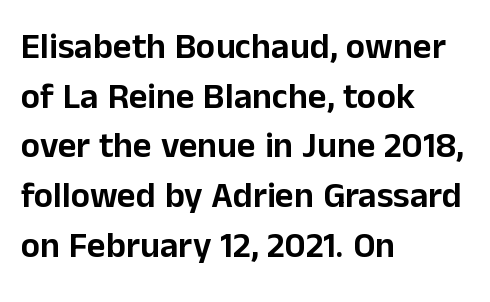
Font category for this specimen: sans-serif. What stands out about the letter spacing? Nothing — it is the standard amount. Proportional: the letters do not fall into vertical columns. The leading is moderate, giving the passage an even texture. The letters stand straight up with perfectly vertical stems.
